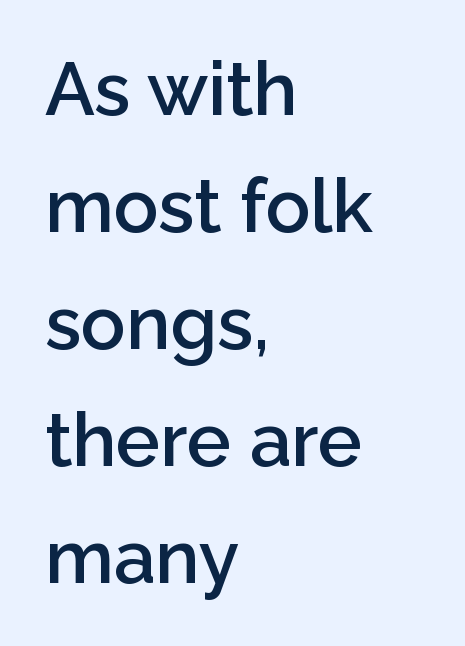
Q: Is the text bold? A: Semi-bold.
Q: Is the text italic (slanted)? A: No, it is upright.
Q: Is the typeface a serif or a sans-serif typeface? A: Sans-serif.
Q: Is the text underlined? A: No.
Q: How is the paragraph aligned? A: Left-aligned.
Q: Is the spacing between letters normal or unusually wide? A: Normal.
Q: Is the spacing between lines tight, normal or loose? A: Normal.
Q: Width (condensed, normal, or wide)? A: Normal.
Q: Stroke contrast? A: Low.
Q: x-height? A: Medium.
Q: Monospaced? A: No.
